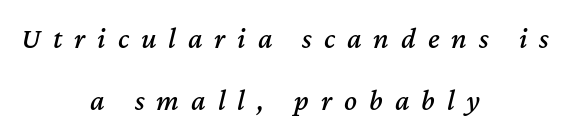
{"italic": "yes", "lean": "right", "slant_degrees": 12, "width": "normal", "stroke_contrast": "medium", "x_height": "medium", "monospaced": "no", "underline": "no", "align": "center", "line_spacing": "loose", "line_spacing_ratio": 2.07, "letter_spacing": "wide", "letter_spacing_em": 0.4, "glyph_px": 30}
